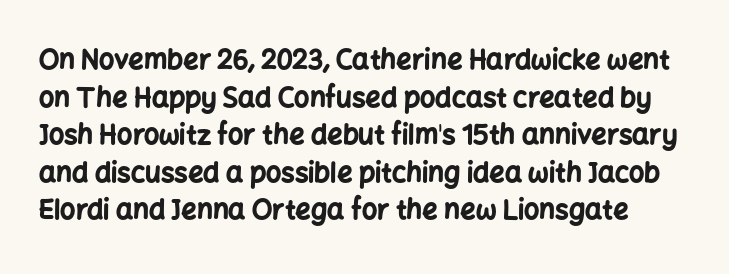
Horizontal bands of white between lines are of average thickness. Nothing unusual about the tracking: characters are spaced as the font intends. Chunky letters — that's bold for sure. Ordinary non-slanted type is in use.
